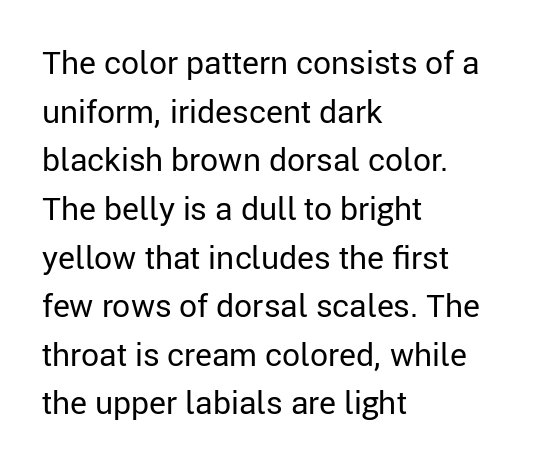
Q: Is the text bold? A: No.
Q: Is the text italic (slanted)? A: No, it is upright.
Q: Is the typeface a serif or a sans-serif typeface? A: Sans-serif.
Q: Is the text underlined? A: No.
Q: How is the paragraph aligned? A: Left-aligned.
Q: Is the spacing between letters normal or unusually wide? A: Normal.
Q: Is the spacing between lines tight, normal or loose? A: Normal.
Q: Width (condensed, normal, or wide)? A: Normal.
Q: Stroke contrast? A: Low.
Q: x-height? A: Medium.
Q: Monospaced? A: No.
